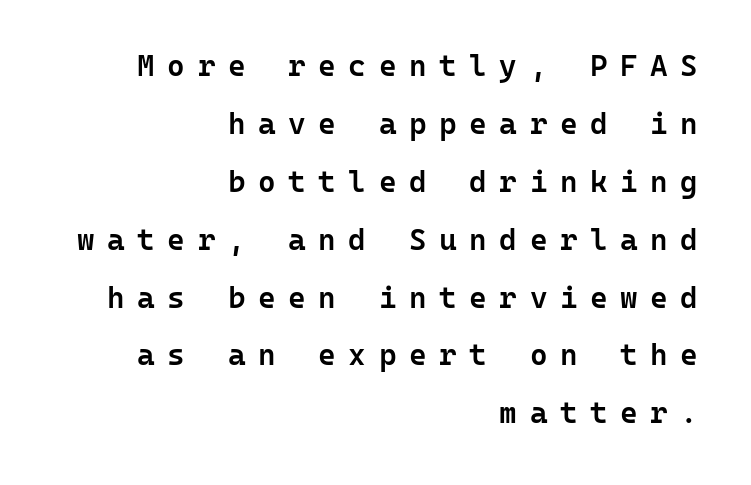
The image shows 30 px semibold sans-serif type, upright, monospaced; set right-aligned, loose line spacing (1.93x), unusually wide letter spacing (+0.42 em), not underlined; low stroke contrast and a medium x-height.
